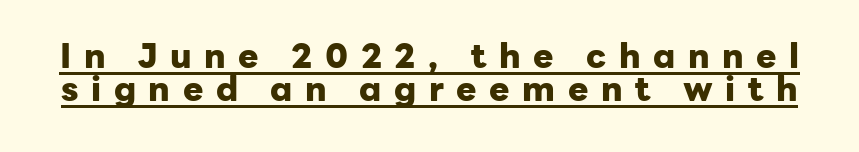
Note the varied advance widths — an 'i' is clearly narrower than an 'm'. Notice how a bar underscores the lettering throughout. This sample uses an upright cut, with every glyph sitting square on the baseline. The tracking reads as deliberately expanded to a designer's eye.
